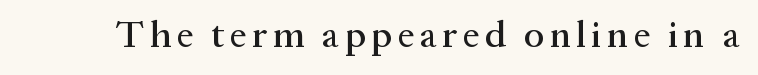
{"serif": "yes", "italic": "no", "width": "normal", "stroke_contrast": "medium", "x_height": "medium", "monospaced": "no", "underline": "no", "glyph_px": 38}
